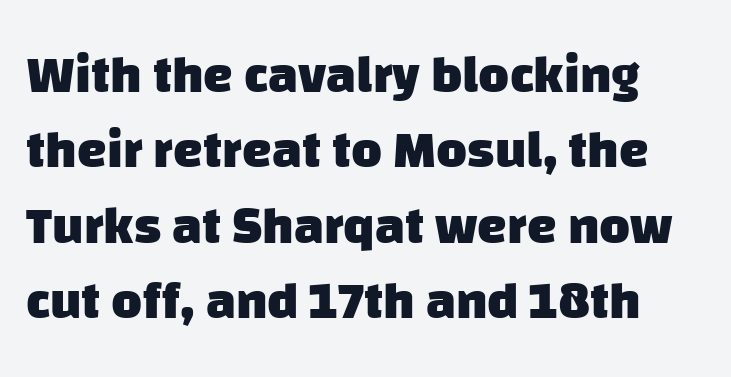
The vertical gap from one line to the next is medium. Think of a printed novel: that variable character pitch is what you see here. Strong, thick strokes mark this as bold type. The rendering keeps characters at their native spacing. The words here are not underlined.
